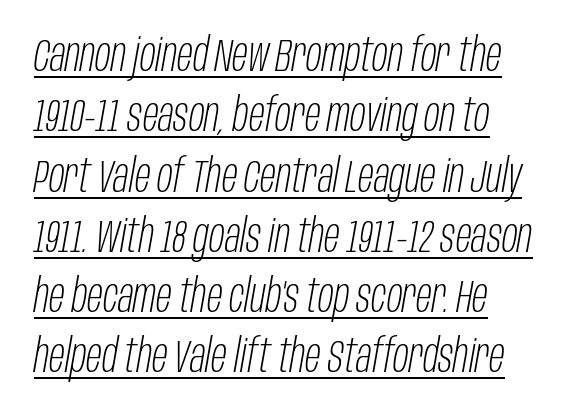
Q: Is the text bold? A: No.
Q: Is the text italic (slanted)? A: Yes, it leans right by about 10 degrees.
Q: Is the text underlined? A: Yes.
Q: How is the paragraph aligned? A: Left-aligned.
Q: Is the spacing between letters normal or unusually wide? A: Normal.
Q: Is the spacing between lines tight, normal or loose? A: Normal.
Q: Width (condensed, normal, or wide)? A: Condensed.
Q: Stroke contrast? A: Low.
Q: x-height? A: Large.
Q: Monospaced? A: No.
